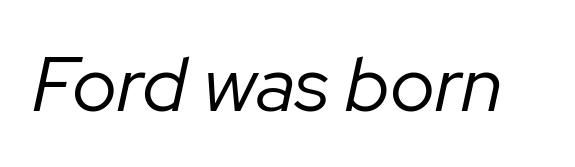
The image shows 77 px regular-weight type, italic (leaning right); set normal letter spacing, not underlined; low stroke contrast and a medium x-height.
